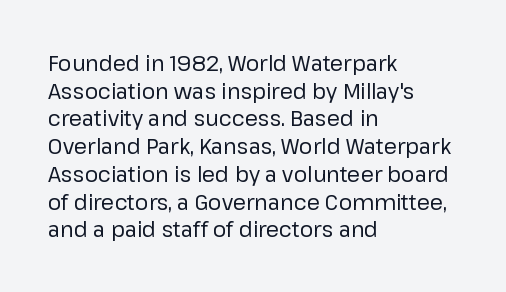
Every stem runs plumb, perpendicular to the baseline. Leftover space on each line is placed entirely after the last word. Check the space under the baseline: it is left empty. This reads as an unemphasized weight, regular at the heaviest. Caption: standard tracking, unaltered.
